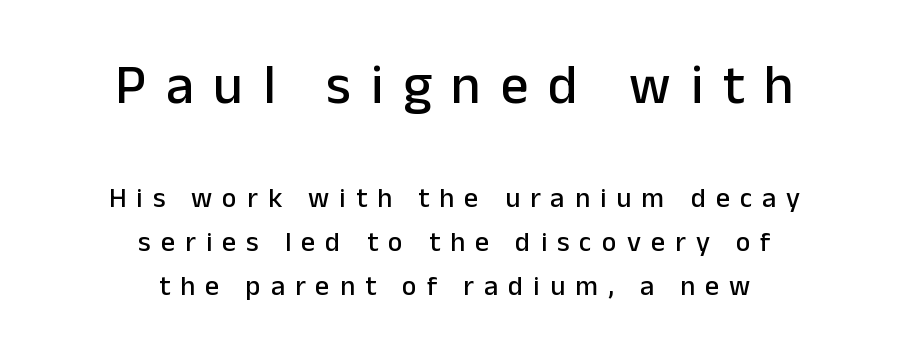
Compared with typical body copy, the letter spacing here is much looser. Block one is the big one; block two sits smaller underneath. Nothing sits at the stroke ends, so this counts as sans-serif. This sample keeps an unexceptional amount of space between lines. Tall strokes in this sample are plumb rather than angled.
